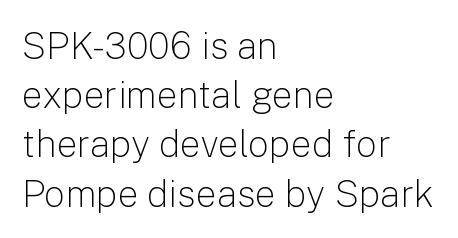
Q: Is the text bold? A: No.
Q: Is the text italic (slanted)? A: No, it is upright.
Q: Is the typeface a serif or a sans-serif typeface? A: Sans-serif.
Q: Is the text underlined? A: No.
Q: How is the paragraph aligned? A: Left-aligned.
Q: Is the spacing between letters normal or unusually wide? A: Normal.
Q: Is the spacing between lines tight, normal or loose? A: Normal.
Q: Width (condensed, normal, or wide)? A: Normal.
Q: Stroke contrast? A: Low.
Q: x-height? A: Medium.
Q: Monospaced? A: No.
